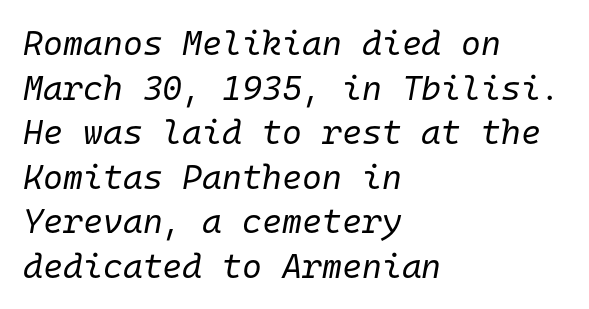
Q: Is the text bold? A: No.
Q: Is the text italic (slanted)? A: Yes, it leans right by about 10 degrees.
Q: Is the text underlined? A: No.
Q: How is the paragraph aligned? A: Left-aligned.
Q: Is the spacing between letters normal or unusually wide? A: Normal.
Q: Is the spacing between lines tight, normal or loose? A: Normal.
Q: Width (condensed, normal, or wide)? A: Normal.
Q: Stroke contrast? A: Low.
Q: x-height? A: Medium.
Q: Monospaced? A: Yes.
